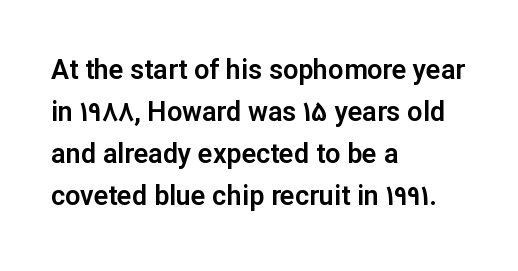
Q: Is the text italic (slanted)? A: No, it is upright.
Q: Is the text underlined? A: No.
Q: How is the paragraph aligned? A: Left-aligned.
Q: Is the spacing between letters normal or unusually wide? A: Normal.
Q: Is the spacing between lines tight, normal or loose? A: Normal.
